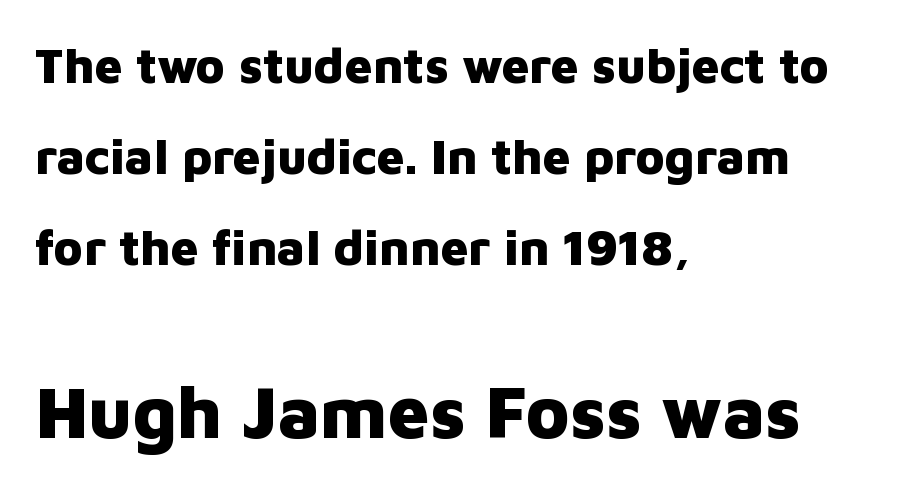
{"serif": "no", "italic": "no", "bold": "yes", "weight": "heavy", "width": "normal", "stroke_contrast": "low", "x_height": "medium", "monospaced": "no", "underline": "no", "align": "left", "line_spacing_ratio": 1.86, "letter_spacing": "normal", "letter_spacing_em": 0.0, "larger_block": "second", "size_ratio": 1.49, "glyph_px": 73}
